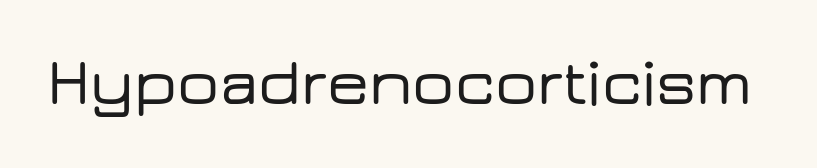
Q: Is the text italic (slanted)? A: No, it is upright.
Q: Is the typeface a serif or a sans-serif typeface? A: Sans-serif.
Q: Is the text underlined? A: No.
Q: Is the spacing between letters normal or unusually wide? A: Normal.
Q: Width (condensed, normal, or wide)? A: Wide.
Q: Stroke contrast? A: Low.
Q: x-height? A: Medium.
Q: Monospaced? A: No.
